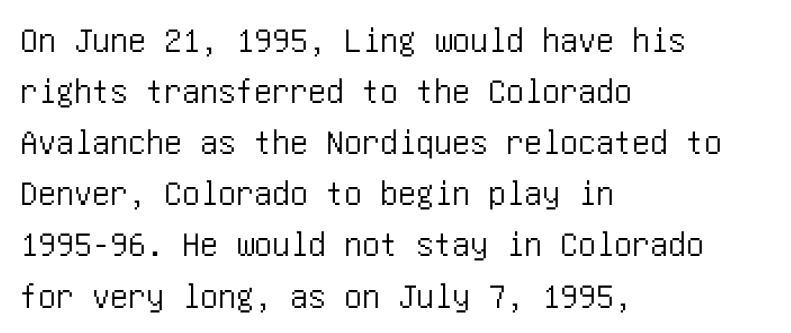
Q: Is the text italic (slanted)? A: No, it is upright.
Q: Is the typeface a serif or a sans-serif typeface? A: Sans-serif.
Q: Is the text underlined? A: No.
Q: How is the paragraph aligned? A: Left-aligned.
Q: Is the spacing between letters normal or unusually wide? A: Normal.
Q: Is the spacing between lines tight, normal or loose? A: Normal.
Q: Width (condensed, normal, or wide)? A: Condensed.
Q: Stroke contrast? A: Low.
Q: x-height? A: Large.
